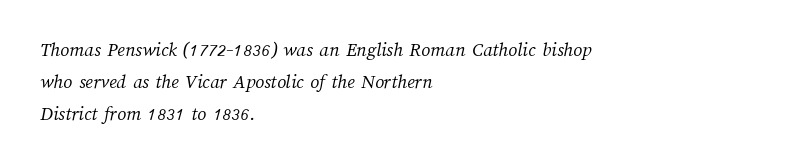
Q: Is the text bold? A: No.
Q: Is the text underlined? A: No.
Q: How is the paragraph aligned? A: Left-aligned.
Q: Is the spacing between letters normal or unusually wide? A: Normal.
Q: Is the spacing between lines tight, normal or loose? A: Normal.
